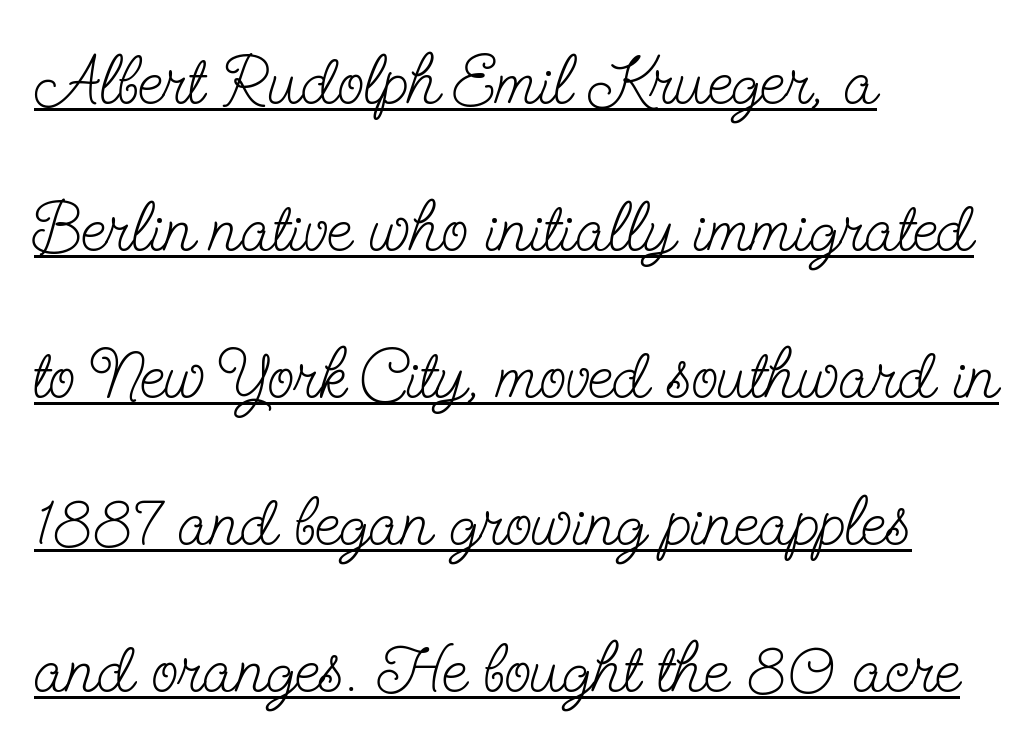
{"serif": "yes", "bold": "no", "weight": "light", "width": "condensed", "stroke_contrast": "low", "x_height": "small", "monospaced": "no", "underline": "yes", "align": "left", "line_spacing": "loose", "line_spacing_ratio": 2.1, "letter_spacing": "normal", "letter_spacing_em": 0.0, "glyph_px": 70}
